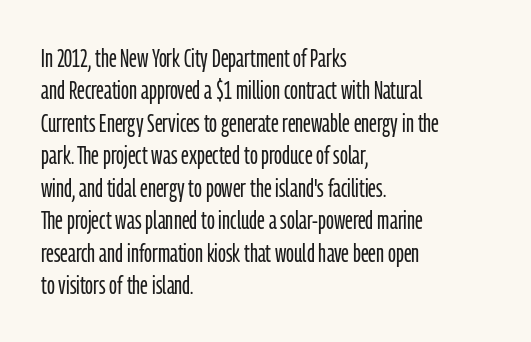
{"italic": "no", "bold": "no", "underline": "no", "align": "left", "line_spacing": "normal", "line_spacing_ratio": 1.25, "letter_spacing": "normal", "letter_spacing_em": 0.0, "glyph_px": 26}
